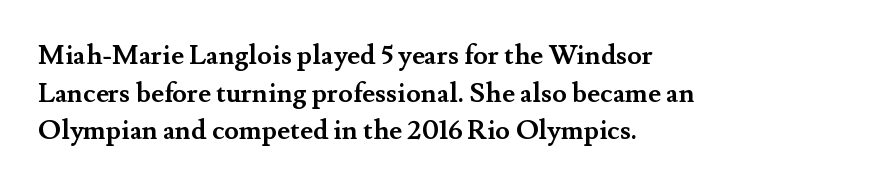
The image shows 27 px bold type, upright; set left-aligned, normal line spacing (1.39x), normal letter spacing, not underlined.
